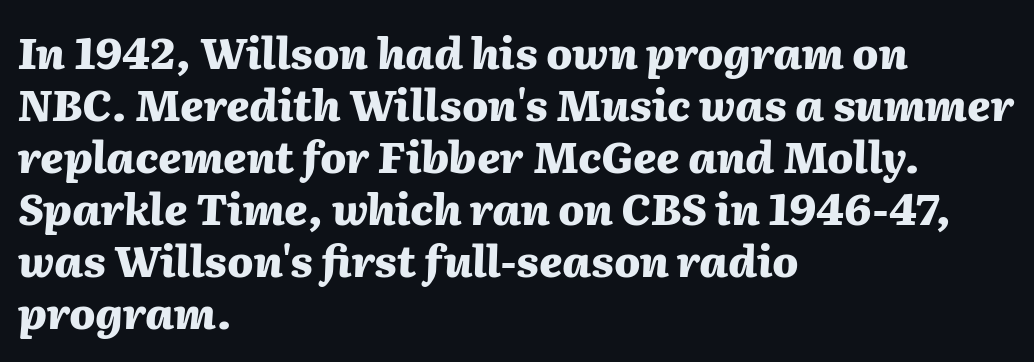
Q: Is the text bold? A: Yes.
Q: Is the text italic (slanted)? A: Yes, it leans right by about 2 degrees.
Q: Is the text underlined? A: No.
Q: How is the paragraph aligned? A: Left-aligned.
Q: Is the spacing between letters normal or unusually wide? A: Normal.
Q: Width (condensed, normal, or wide)? A: Normal.
Q: Stroke contrast? A: Medium.
Q: x-height? A: Medium.
Q: Monospaced? A: No.
